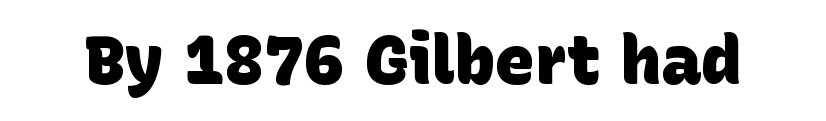
Q: Is the text bold? A: Yes.
Q: Is the typeface a serif or a sans-serif typeface? A: Sans-serif.
Q: Is the text underlined? A: No.
Q: Is the spacing between letters normal or unusually wide? A: Normal.
Q: Width (condensed, normal, or wide)? A: Normal.
Q: Stroke contrast? A: Low.
Q: x-height? A: Large.
Q: Monospaced? A: No.
